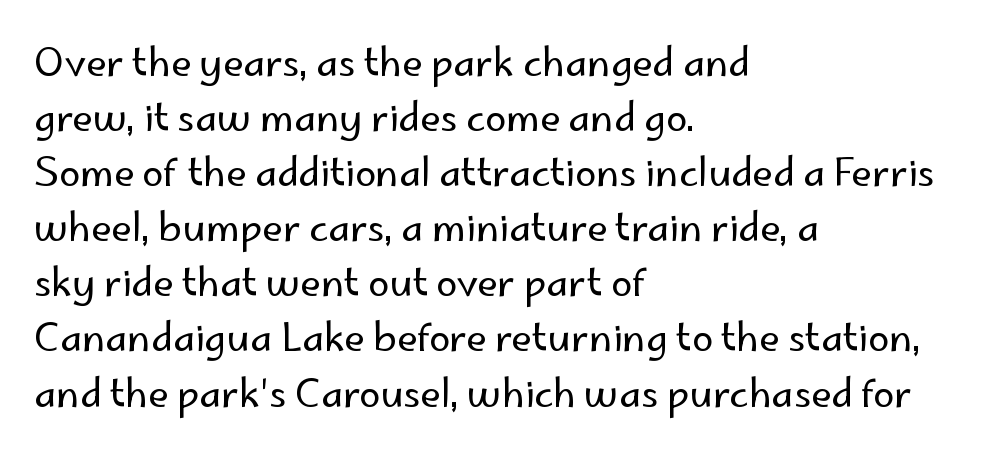
The image shows 38 px regular-weight sans-serif type, upright; set left-aligned, normal line spacing (1.45x), normal letter spacing, not underlined; low stroke contrast and a small x-height.
